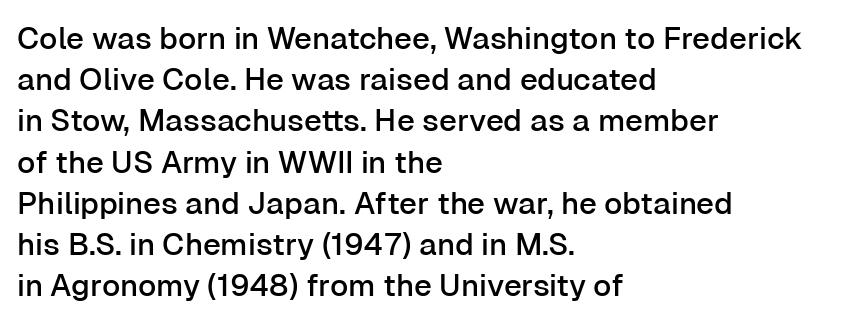
Q: Is the text italic (slanted)? A: No, it is upright.
Q: Is the typeface a serif or a sans-serif typeface? A: Sans-serif.
Q: Is the text underlined? A: No.
Q: How is the paragraph aligned? A: Left-aligned.
Q: Is the spacing between letters normal or unusually wide? A: Normal.
Q: Is the spacing between lines tight, normal or loose? A: Normal.
Q: Width (condensed, normal, or wide)? A: Normal.
Q: Stroke contrast? A: Low.
Q: x-height? A: Medium.
Q: Monospaced? A: No.
